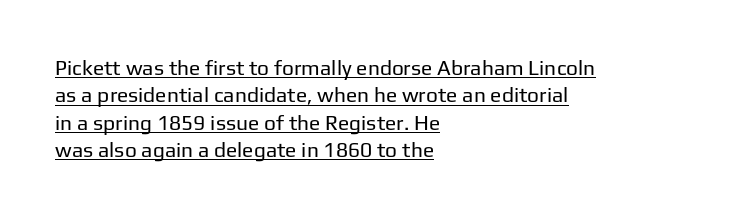
Q: Is the text bold? A: No.
Q: Is the text italic (slanted)? A: No, it is upright.
Q: Is the text underlined? A: Yes.
Q: How is the paragraph aligned? A: Left-aligned.
Q: Is the spacing between letters normal or unusually wide? A: Normal.
Q: Is the spacing between lines tight, normal or loose? A: Normal.
